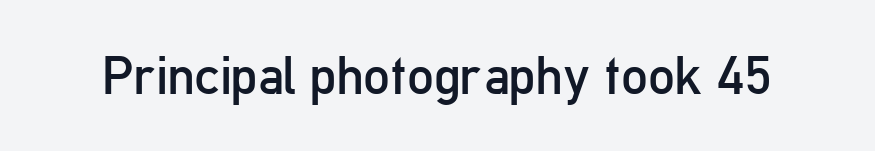
The image shows 53 px regular-weight, condensed sans-serif type, upright; set normal letter spacing, not underlined; low stroke contrast and a medium x-height.
